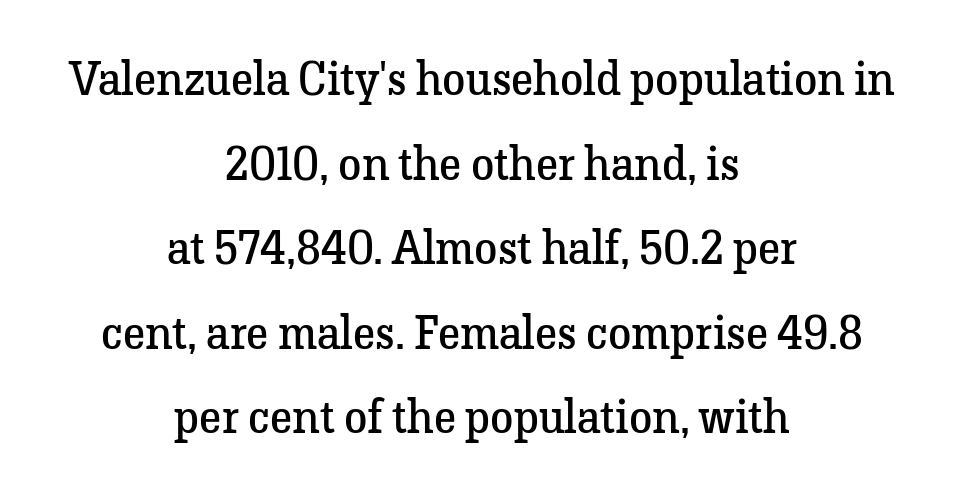
A centered setting, common on invitations and titles, is used for this passage. Proportional: the letters do not fall into vertical columns. Stem width sits at or under what a default text font uses. The foot of each line stays bare and open. These lines are composed in type with serifs.
